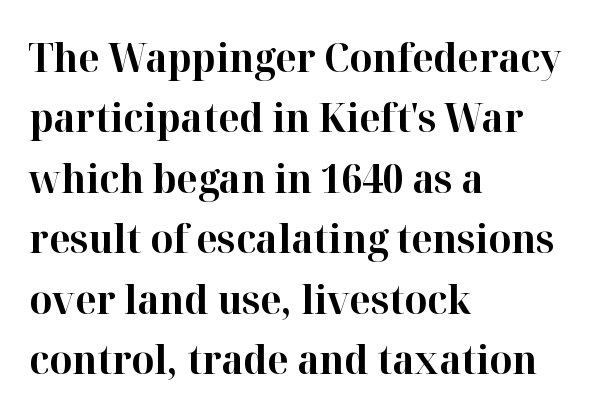
Q: Is the text bold? A: Yes.
Q: Is the text italic (slanted)? A: No, it is upright.
Q: Is the typeface a serif or a sans-serif typeface? A: Serif.
Q: Is the text underlined? A: No.
Q: How is the paragraph aligned? A: Left-aligned.
Q: Is the spacing between letters normal or unusually wide? A: Normal.
Q: Is the spacing between lines tight, normal or loose? A: Normal.
Q: Width (condensed, normal, or wide)? A: Normal.
Q: Stroke contrast? A: High.
Q: x-height? A: Medium.
Q: Monospaced? A: No.
